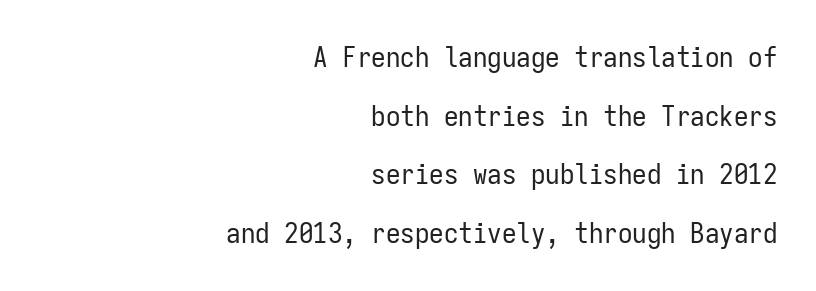
The image shows 29 px regular-weight, condensed sans-serif type, upright, monospaced; set right-aligned, loose line spacing (2.02x), normal letter spacing, not underlined; low stroke contrast and a medium x-height.
